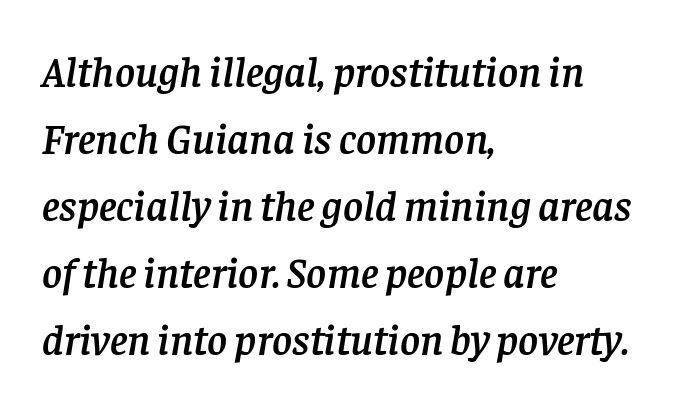
{"serif": "yes", "italic": "yes", "lean": "right", "slant_degrees": 8, "width": "normal", "stroke_contrast": "low", "x_height": "large", "monospaced": "no", "underline": "no", "align": "left", "line_spacing": "normal", "line_spacing_ratio": 1.56, "letter_spacing": "normal", "letter_spacing_em": 0.0, "glyph_px": 43}
